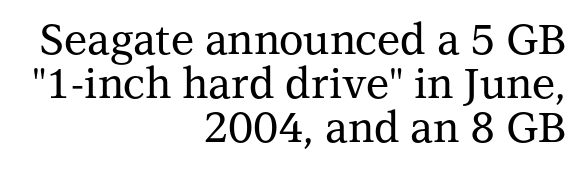
{"serif": "yes", "italic": "no", "width": "normal", "stroke_contrast": "medium", "x_height": "medium", "monospaced": "no", "underline": "no", "align": "right", "line_spacing": "tight", "line_spacing_ratio": 1.05, "letter_spacing": "normal", "letter_spacing_em": 0.0, "glyph_px": 42}
